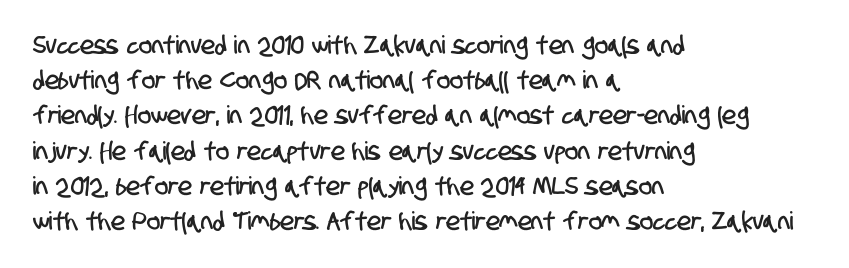
Notice how the passage keeps a crisp vertical edge on the left only. Glance below the letters and you will spot only blank space. Letter spacing: default. One glance says typical: line gaps are just what's usual.
